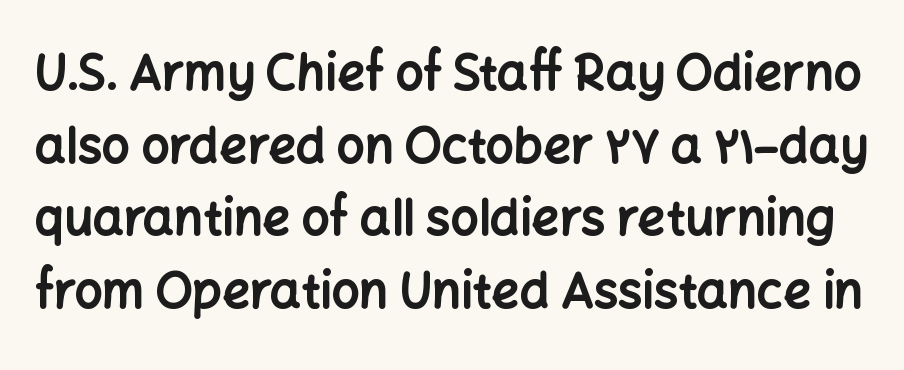
Q: Is the text bold? A: Yes.
Q: Is the text italic (slanted)? A: No, it is upright.
Q: Is the typeface a serif or a sans-serif typeface? A: Sans-serif.
Q: Is the text underlined? A: No.
Q: Is the spacing between letters normal or unusually wide? A: Normal.
Q: Is the spacing between lines tight, normal or loose? A: Normal.
Q: Width (condensed, normal, or wide)? A: Normal.
Q: Stroke contrast? A: Low.
Q: x-height? A: Medium.
Q: Monospaced? A: No.
